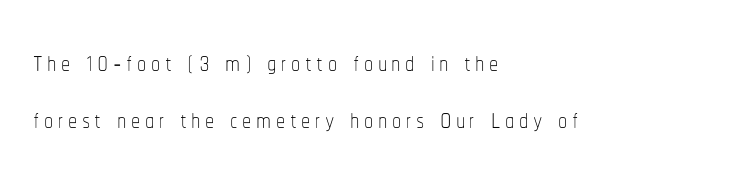
Q: Is the text bold? A: No.
Q: Is the text italic (slanted)? A: No, it is upright.
Q: Is the text underlined? A: No.
Q: How is the paragraph aligned? A: Left-aligned.
Q: Is the spacing between lines tight, normal or loose? A: Normal.
Q: Width (condensed, normal, or wide)? A: Condensed.
Q: Stroke contrast? A: Low.
Q: x-height? A: Medium.
Q: Monospaced? A: No.
